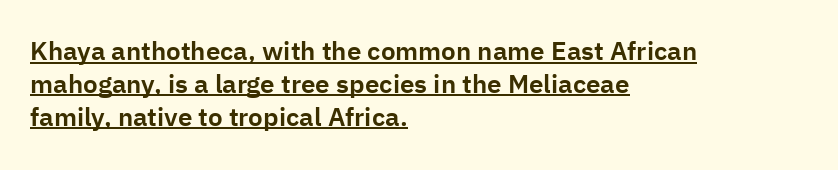
The image shows 26 px text type, upright; set left-aligned, normal line spacing (1.26x), normal letter spacing, underlined.
